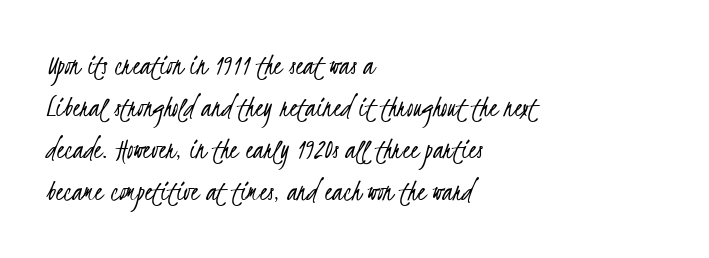
The image shows 31 px light, condensed sans-serif type; set left-aligned, normal line spacing (1.36x), normal letter spacing, not underlined; low stroke contrast and a small x-height.
